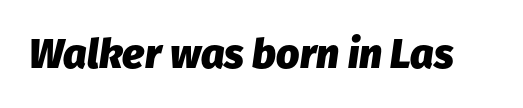
Standard letterfit; no display-style spreading of the glyphs. Only glyphs here, with clear space below each row. Spacing verdict: proportional, widths tailored to each character. These words are printed bold, with thick strokes throughout. The font's italic variant was chosen for this text.
